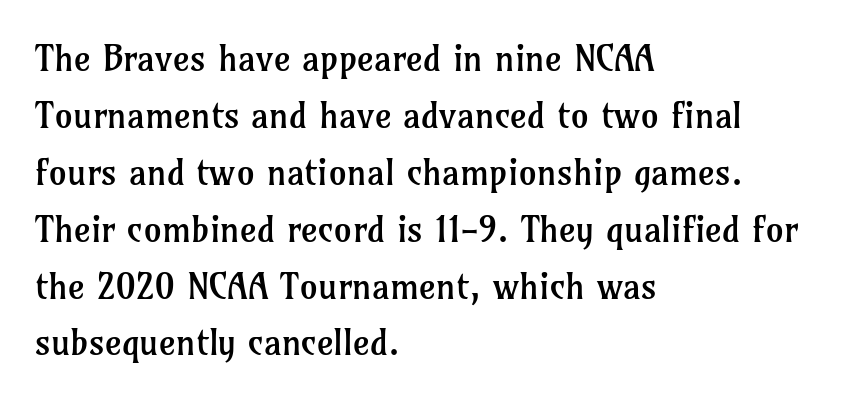
Q: Is the text bold? A: No.
Q: Is the text italic (slanted)? A: No, it is upright.
Q: Is the typeface a serif or a sans-serif typeface? A: Serif.
Q: Is the text underlined? A: No.
Q: How is the paragraph aligned? A: Left-aligned.
Q: Is the spacing between letters normal or unusually wide? A: Normal.
Q: Is the spacing between lines tight, normal or loose? A: Normal.
Q: Width (condensed, normal, or wide)? A: Normal.
Q: Stroke contrast? A: Low.
Q: x-height? A: Medium.
Q: Monospaced? A: No.
